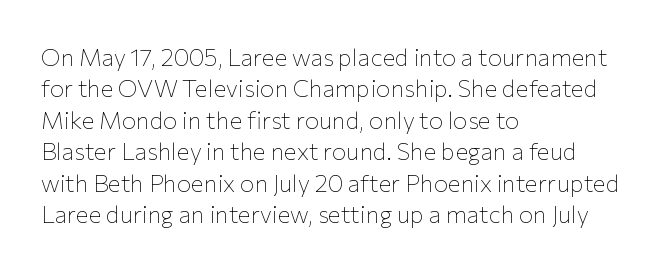
{"italic": "no", "bold": "no", "underline": "no", "align": "left", "line_spacing": "normal", "line_spacing_ratio": 1.31, "letter_spacing": "normal", "letter_spacing_em": 0.0, "glyph_px": 24}
